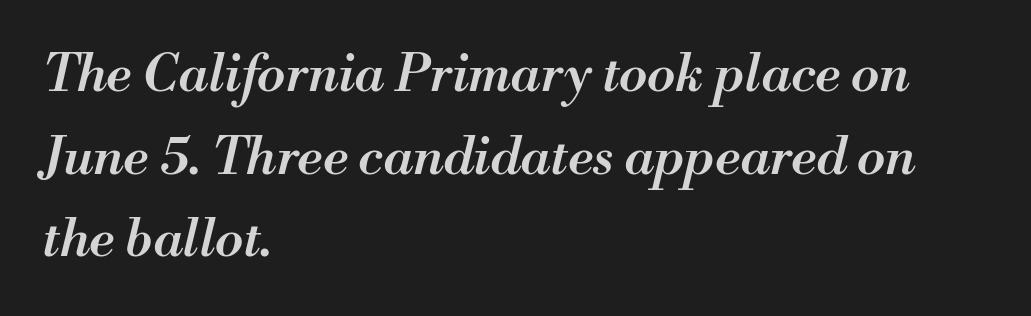
Q: Is the text bold? A: Semi-bold.
Q: Is the text italic (slanted)? A: Yes, it leans right by about 13 degrees.
Q: Is the text underlined? A: No.
Q: How is the paragraph aligned? A: Left-aligned.
Q: Is the spacing between letters normal or unusually wide? A: Normal.
Q: Is the spacing between lines tight, normal or loose? A: Normal.
Q: Width (condensed, normal, or wide)? A: Normal.
Q: Stroke contrast? A: Medium.
Q: x-height? A: Small.
Q: Monospaced? A: No.
